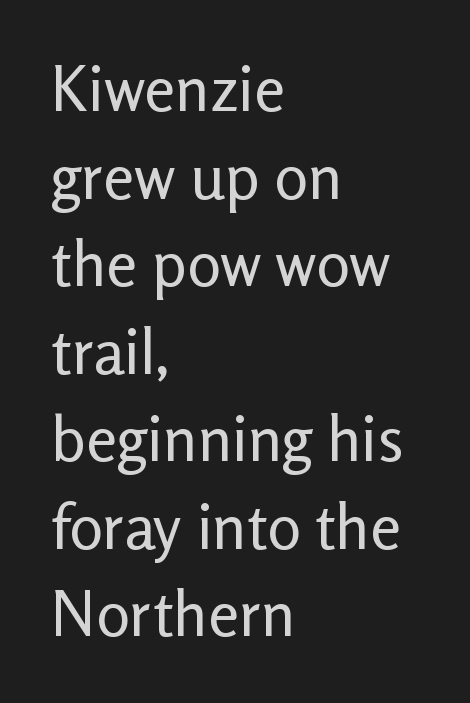
Q: Is the text bold? A: No.
Q: Is the text italic (slanted)? A: No, it is upright.
Q: Is the typeface a serif or a sans-serif typeface? A: Sans-serif.
Q: Is the text underlined? A: No.
Q: How is the paragraph aligned? A: Left-aligned.
Q: Is the spacing between letters normal or unusually wide? A: Normal.
Q: Is the spacing between lines tight, normal or loose? A: Normal.
Q: Width (condensed, normal, or wide)? A: Normal.
Q: Stroke contrast? A: Low.
Q: x-height? A: Medium.
Q: Monospaced? A: No.
